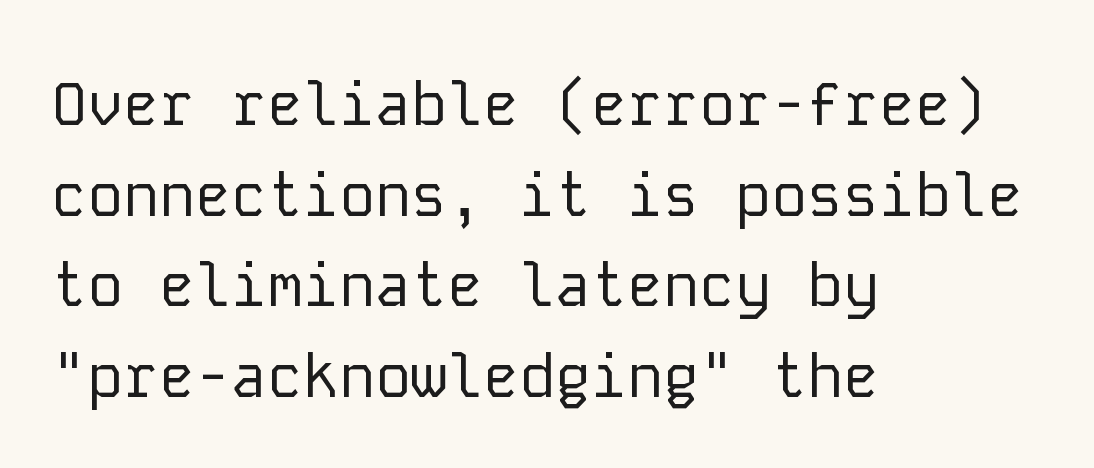
{"serif": "no", "italic": "no", "bold": "no", "weight": "regular", "width": "normal", "stroke_contrast": "low", "x_height": "medium", "monospaced": "yes", "underline": "no", "align": "left", "line_spacing": "normal", "line_spacing_ratio": 1.51, "letter_spacing": "normal", "letter_spacing_em": 0.0, "glyph_px": 60}
